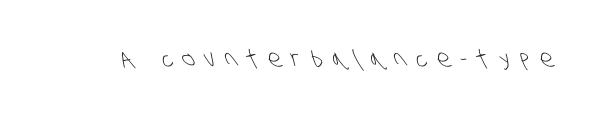
The image shows 24 px text type; set unusually wide letter spacing (+0.42 em), not underlined.
